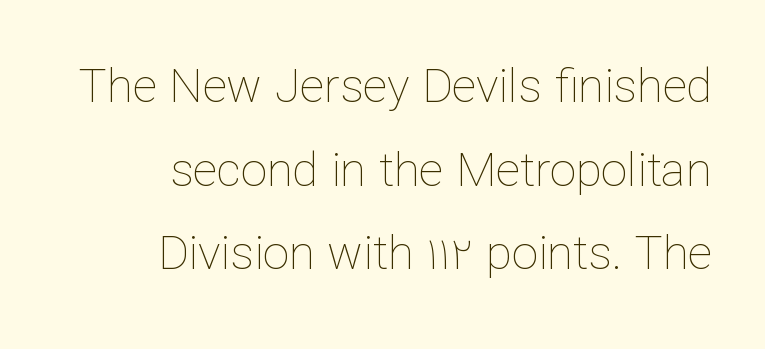
{"italic": "no", "bold": "no", "weight": "thin", "width": "normal", "stroke_contrast": "low", "x_height": "medium", "monospaced": "no", "underline": "no", "align": "right", "line_spacing_ratio": 1.78, "letter_spacing": "normal", "letter_spacing_em": 0.0, "glyph_px": 47}
